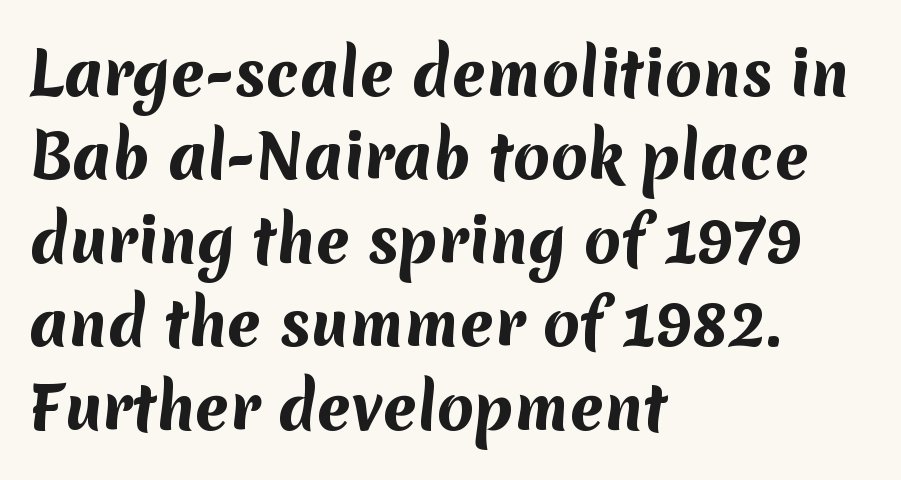
Q: Is the text bold? A: Yes.
Q: Is the typeface a serif or a sans-serif typeface? A: Sans-serif.
Q: Is the text underlined? A: No.
Q: How is the paragraph aligned? A: Left-aligned.
Q: Is the spacing between letters normal or unusually wide? A: Normal.
Q: Is the spacing between lines tight, normal or loose? A: Normal.
Q: Width (condensed, normal, or wide)? A: Normal.
Q: Stroke contrast? A: Medium.
Q: x-height? A: Medium.
Q: Monospaced? A: No.
